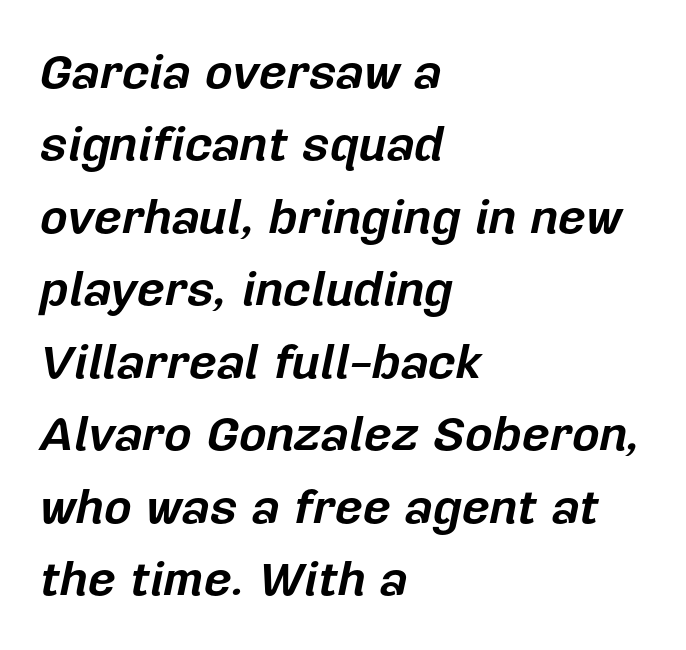
Q: Is the text bold? A: Yes.
Q: Is the text italic (slanted)? A: Yes, it leans right by about 12 degrees.
Q: Is the text underlined? A: No.
Q: How is the paragraph aligned? A: Left-aligned.
Q: Is the spacing between letters normal or unusually wide? A: Normal.
Q: Is the spacing between lines tight, normal or loose? A: Normal.
Q: Width (condensed, normal, or wide)? A: Normal.
Q: Stroke contrast? A: Low.
Q: x-height? A: Medium.
Q: Monospaced? A: No.
